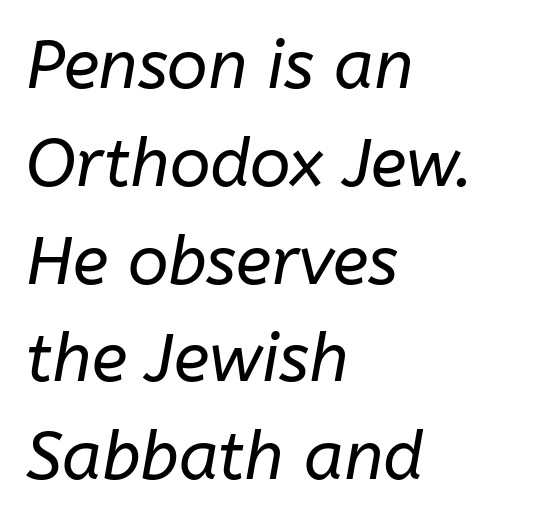
Rendered with sloped, italic letterforms. The letterforms sit at book weight or below. Whoever set this chose a conventional vertical rhythm. Here the glyphs are tracked normally, forming tight word shapes. If you drew a ruler down the left edge, every line would touch it. Do the characters align in a grid? No, the font is proportional.
